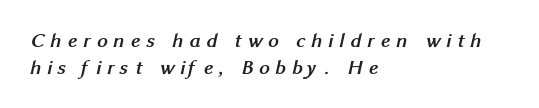
Q: Is the text bold? A: Yes.
Q: Is the text underlined? A: No.
Q: How is the paragraph aligned? A: Left-aligned.
Q: Is the spacing between letters normal or unusually wide? A: Unusually wide.
Q: Is the spacing between lines tight, normal or loose? A: Normal.
